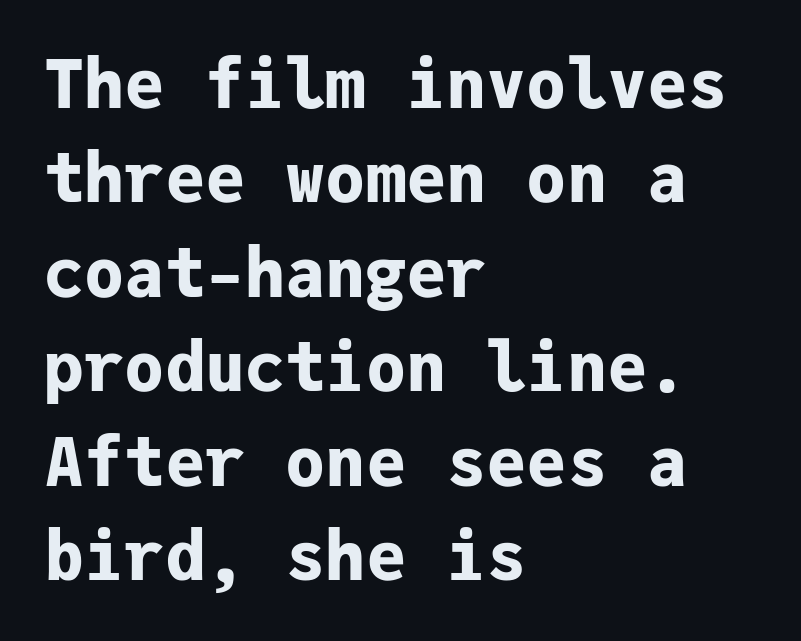
{"serif": "no", "italic": "no", "bold": "yes", "weight": "bold", "width": "normal", "stroke_contrast": "low", "x_height": "medium", "monospaced": "yes", "underline": "no", "align": "left", "line_spacing": "normal", "line_spacing_ratio": 1.41, "letter_spacing": "normal", "letter_spacing_em": 0.0, "glyph_px": 67}
